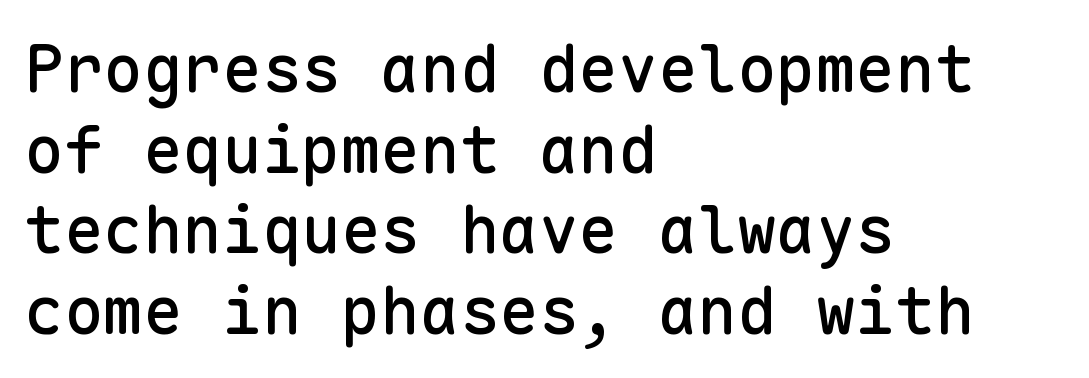
The image shows 66 px sans-serif type, upright, monospaced; set left-aligned, line spacing 1.22x, normal letter spacing, not underlined; low stroke contrast and a medium x-height.
